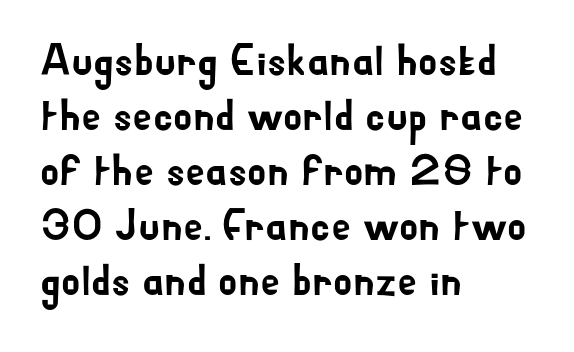
{"serif": "no", "italic": "no", "width": "normal", "stroke_contrast": "low", "x_height": "small", "monospaced": "no", "underline": "no", "align": "left", "line_spacing": "normal", "line_spacing_ratio": 1.25, "letter_spacing": "normal", "letter_spacing_em": 0.0, "glyph_px": 44}
